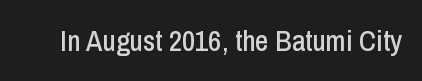
Q: Is the text italic (slanted)? A: No, it is upright.
Q: Is the typeface a serif or a sans-serif typeface? A: Sans-serif.
Q: Is the text underlined? A: No.
Q: Is the spacing between letters normal or unusually wide? A: Normal.
Q: Width (condensed, normal, or wide)? A: Condensed.
Q: Stroke contrast? A: Low.
Q: x-height? A: Medium.
Q: Monospaced? A: No.
